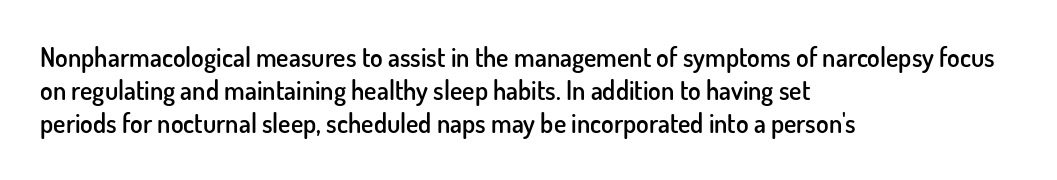
Typesetter's note: demi weight, one step under bold. Casual observation: everything's shoved over to the left. Words float on clear page, feet unadorned. The type sits square on the baseline with zero lean. Evenly set lines give the paragraph a standard silhouette. No extra tracking has been applied to these lines.
